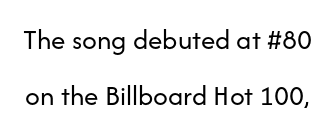
{"serif": "no", "italic": "no", "bold": "no", "weight": "regular", "width": "normal", "stroke_contrast": "low", "x_height": "medium", "monospaced": "no", "underline": "no", "line_spacing": "loose", "line_spacing_ratio": 1.92, "letter_spacing": "normal", "letter_spacing_em": 0.0, "glyph_px": 29}
